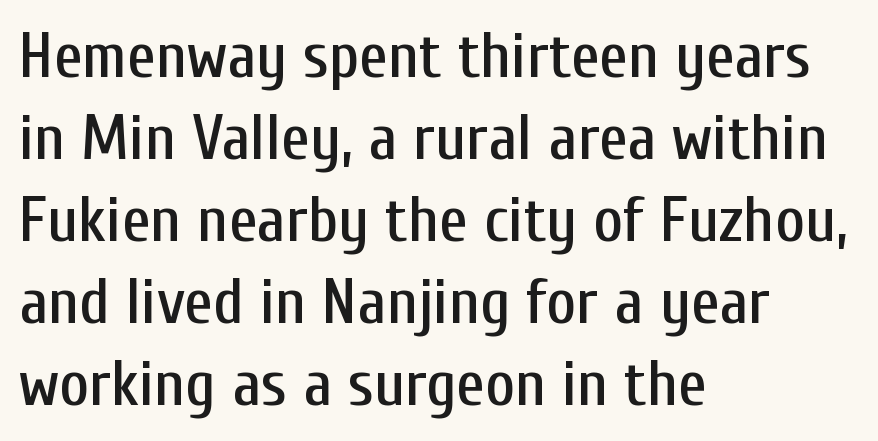
Note: no serifs on the glyphs. The letters advance in unequal steps, a hallmark of proportional type. The passage shown stacks its lines at a standard gap. Caption: standard tracking, unaltered. Beneath every word, the page is bare. A typesetter would mark this as roman, not italic.
